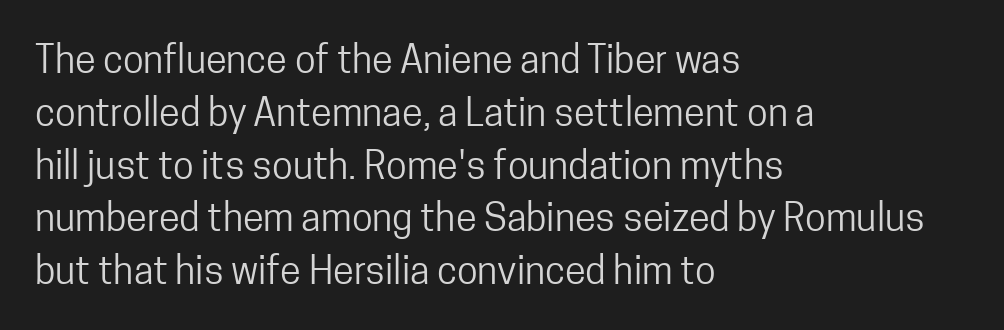
This is the regular roman posture of the typeface. Honestly, the letter spacing is just normal — you wouldn't notice it. Think standard paragraph weight, or any step lighter than that. Has an underline been added? It has not. The letters carry no serifs — their stems end cleanly without finishing strokes.
